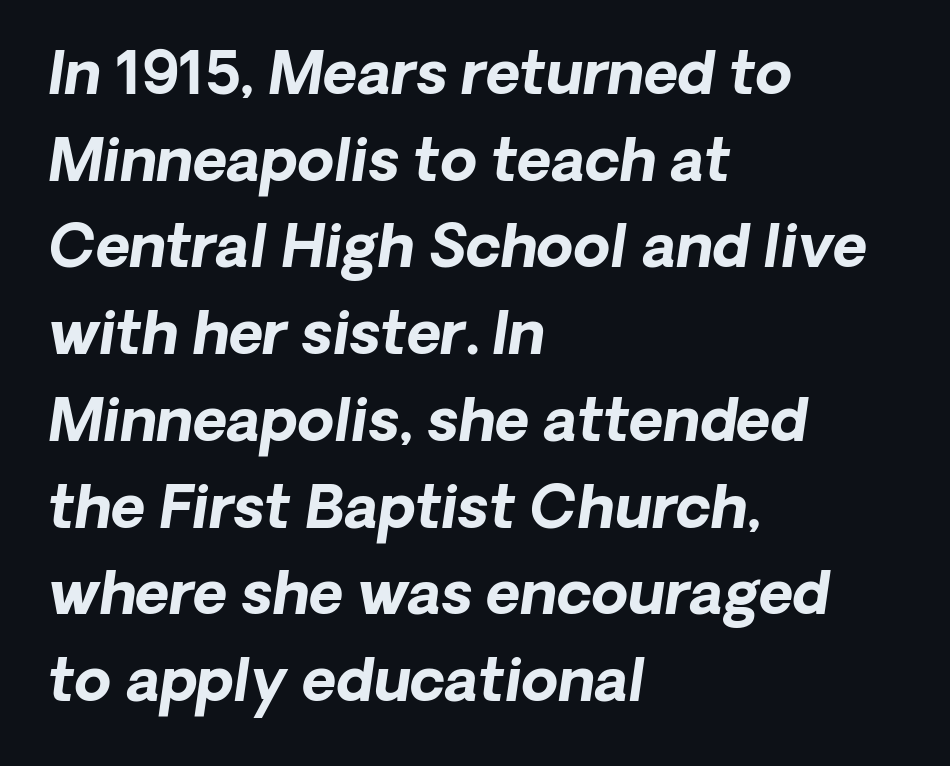
Q: Is the text bold? A: Yes.
Q: Is the text italic (slanted)? A: Yes, it leans right by about 8 degrees.
Q: Is the text underlined? A: No.
Q: How is the paragraph aligned? A: Left-aligned.
Q: Is the spacing between letters normal or unusually wide? A: Normal.
Q: Is the spacing between lines tight, normal or loose? A: Normal.
Q: Width (condensed, normal, or wide)? A: Normal.
Q: Stroke contrast? A: Low.
Q: x-height? A: Medium.
Q: Monospaced? A: No.
